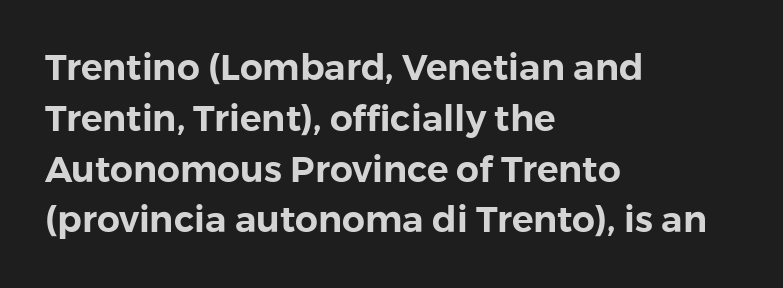
The image shows 36 px sans-serif type, upright; set left-aligned, normal line spacing (1.41x), normal letter spacing, not underlined; a medium x-height.
